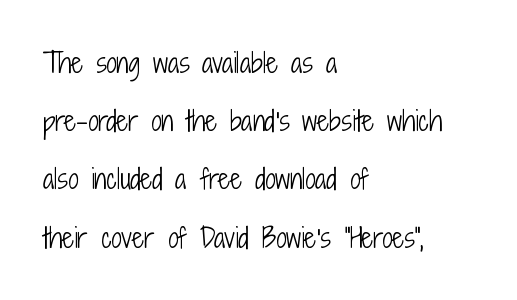
Q: Is the text bold? A: No.
Q: Is the text italic (slanted)? A: No, it is upright.
Q: Is the text underlined? A: No.
Q: How is the paragraph aligned? A: Left-aligned.
Q: Is the spacing between letters normal or unusually wide? A: Normal.
Q: Is the spacing between lines tight, normal or loose? A: Loose.
